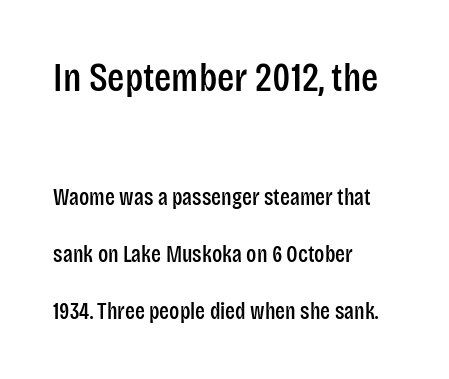
The image shows 40 px condensed sans-serif type, upright; set left-aligned, loose line spacing (2.46x), normal letter spacing, not underlined; the first (top) block is 1.74x larger; low stroke contrast and a large x-height.
